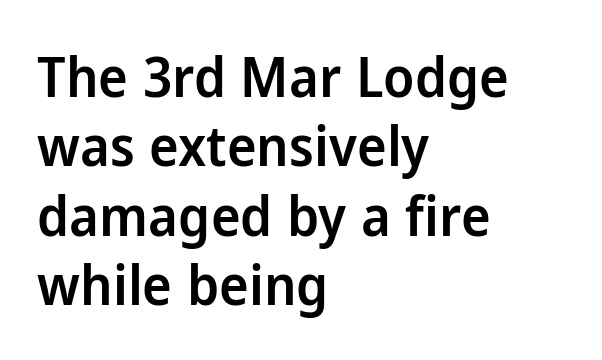
The image shows 56 px semibold sans-serif type, upright; set left-aligned, line spacing 1.24x, normal letter spacing, not underlined; low stroke contrast and a medium x-height.
